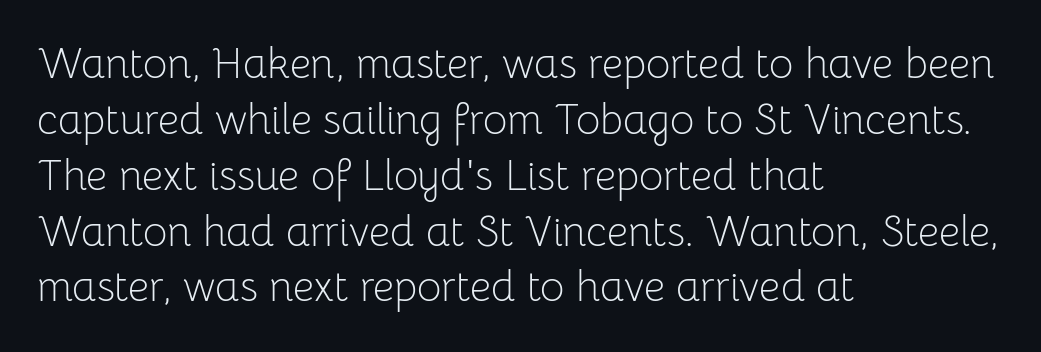
The image shows 42 px light sans-serif type, upright; set left-aligned, normal line spacing (1.33x), normal letter spacing, not underlined; low stroke contrast and a medium x-height.
